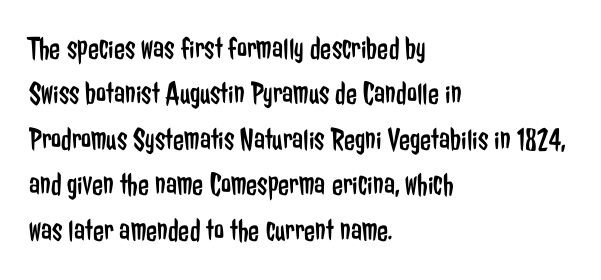
What's the leading like? Ordinary, nothing unusual. Students, note that the glyphs here touch the page at normal intervals. One-word summary of the alignment: left. Nope, not italic — everything's standing straight. The rendering uses natural spacing where letterforms have individual widths.
